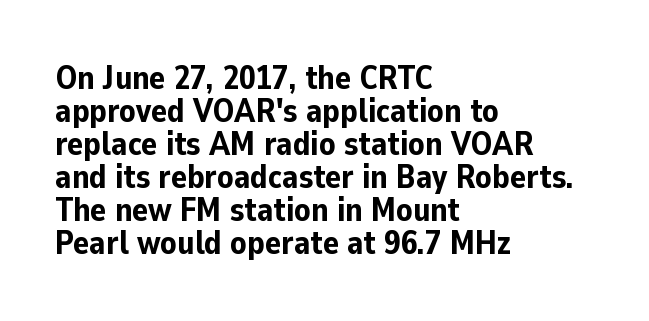
The image shows 33 px bold sans-serif type, upright; set left-aligned, tight line spacing (1.0x), normal letter spacing, not underlined; low stroke contrast and a medium x-height.
